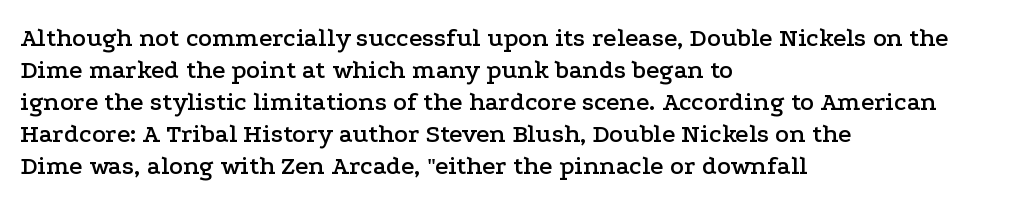
The image shows 26 px text type, upright; set left-aligned, line spacing 1.23x, normal letter spacing, not underlined.
